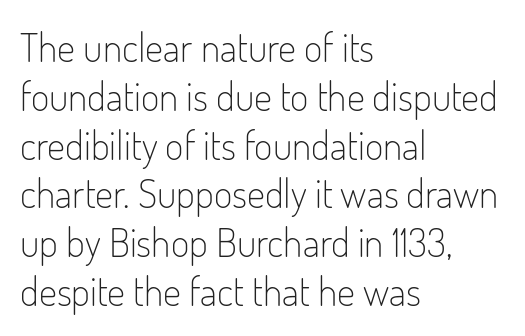
Q: Is the text bold? A: No.
Q: Is the text italic (slanted)? A: No, it is upright.
Q: Is the typeface a serif or a sans-serif typeface? A: Sans-serif.
Q: Is the text underlined? A: No.
Q: How is the paragraph aligned? A: Left-aligned.
Q: Is the spacing between letters normal or unusually wide? A: Normal.
Q: Width (condensed, normal, or wide)? A: Condensed.
Q: Stroke contrast? A: Low.
Q: x-height? A: Small.
Q: Monospaced? A: No.
